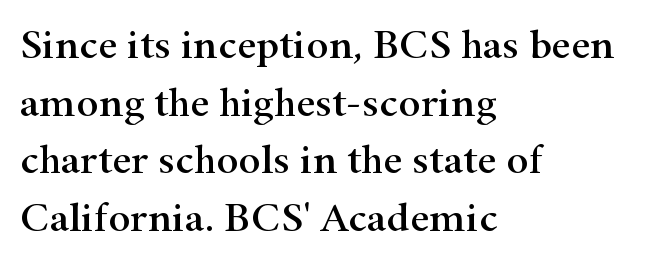
Q: Is the text italic (slanted)? A: No, it is upright.
Q: Is the typeface a serif or a sans-serif typeface? A: Serif.
Q: Is the text underlined? A: No.
Q: How is the paragraph aligned? A: Left-aligned.
Q: Is the spacing between letters normal or unusually wide? A: Normal.
Q: Is the spacing between lines tight, normal or loose? A: Normal.
Q: Width (condensed, normal, or wide)? A: Wide.
Q: Stroke contrast? A: High.
Q: x-height? A: Small.
Q: Monospaced? A: No.
